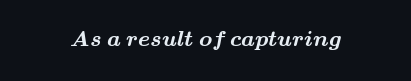
{"bold": "yes", "underline": "no", "letter_spacing": "normal", "letter_spacing_em": 0.0, "glyph_px": 22}
